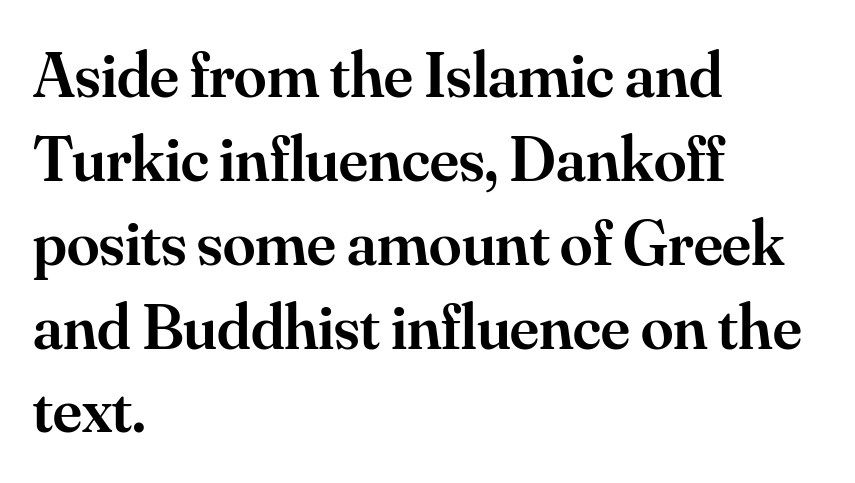
The glyphs are unaccompanied by any horizontal stroke below them. Glyph-to-glyph distance matches everyday printed text. This sample has the flowing, uneven cadence of proportional lettering. Rendered with straight, roman letterforms.
